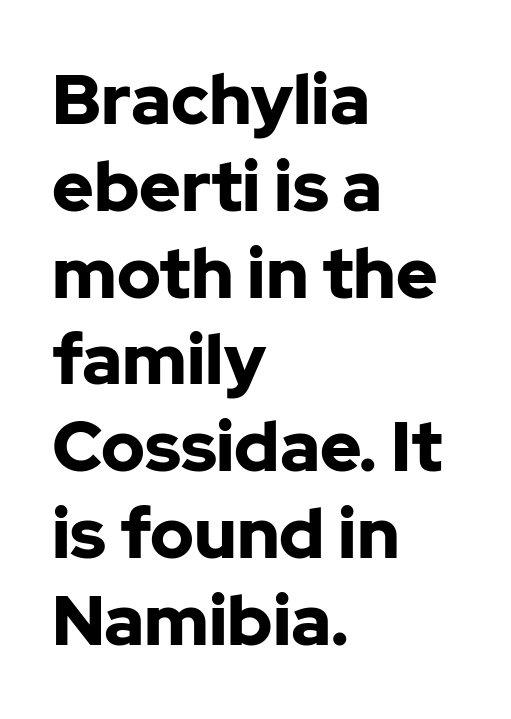
Q: Is the text bold? A: Yes.
Q: Is the text italic (slanted)? A: No, it is upright.
Q: Is the typeface a serif or a sans-serif typeface? A: Sans-serif.
Q: Is the text underlined? A: No.
Q: How is the paragraph aligned? A: Left-aligned.
Q: Is the spacing between letters normal or unusually wide? A: Normal.
Q: Width (condensed, normal, or wide)? A: Normal.
Q: Stroke contrast? A: Low.
Q: x-height? A: Medium.
Q: Monospaced? A: No.
